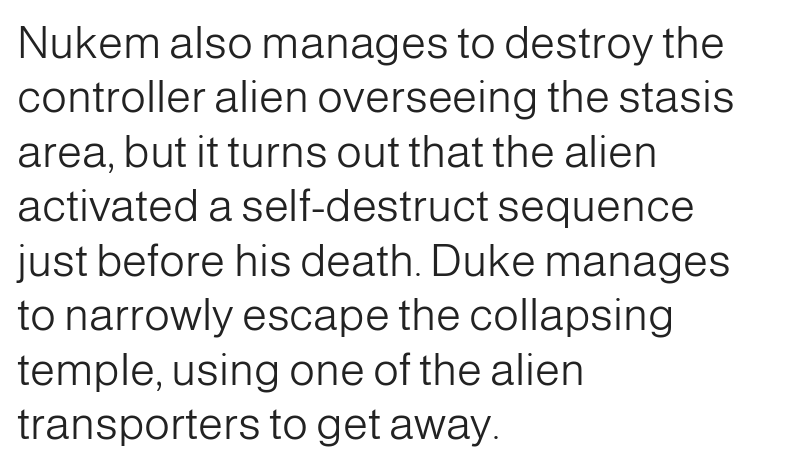
{"serif": "no", "italic": "no", "bold": "no", "weight": "light", "width": "normal", "stroke_contrast": "low", "x_height": "medium", "monospaced": "no", "underline": "no", "align": "left", "line_spacing_ratio": 1.21, "letter_spacing": "normal", "letter_spacing_em": 0.0, "glyph_px": 45}
